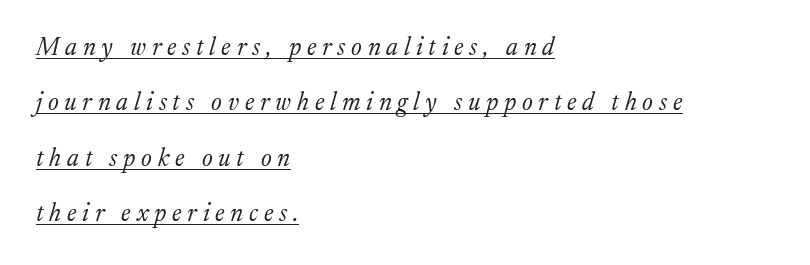
{"italic": "yes", "lean": "right", "slant_degrees": 17, "bold": "no", "underline": "yes", "align": "left", "line_spacing": "loose", "line_spacing_ratio": 2.22, "letter_spacing": "wide", "letter_spacing_em": 0.23, "glyph_px": 25}
